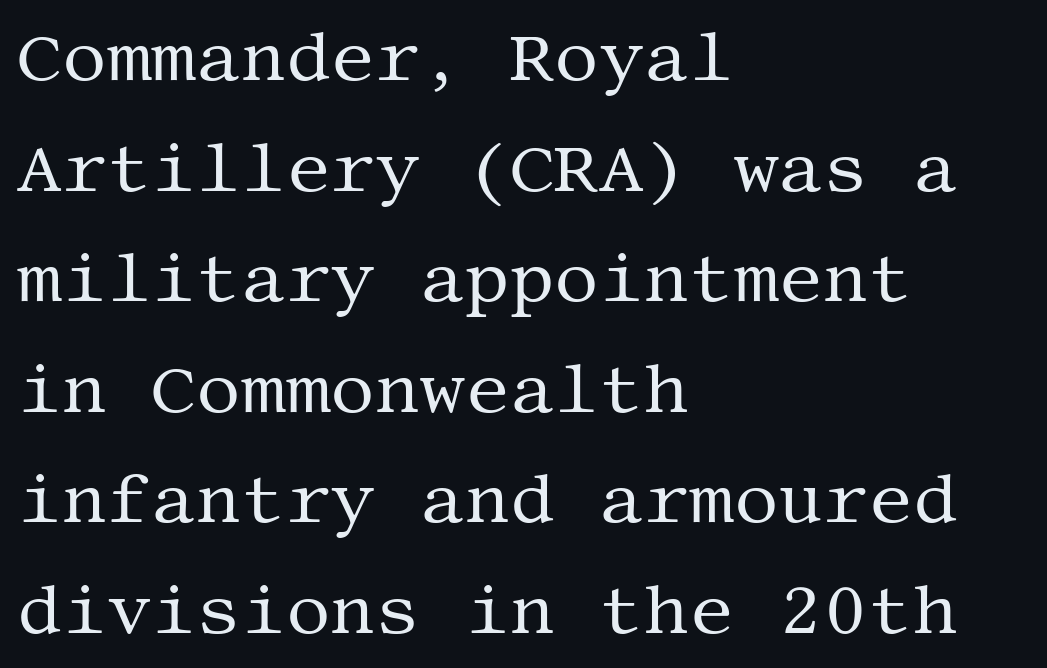
{"serif": "yes", "italic": "no", "bold": "no", "weight": "regular", "width": "normal", "stroke_contrast": "medium", "x_height": "large", "underline": "no", "align": "left", "line_spacing": "normal", "line_spacing_ratio": 1.58, "letter_spacing": "normal", "letter_spacing_em": 0.0, "glyph_px": 70}
